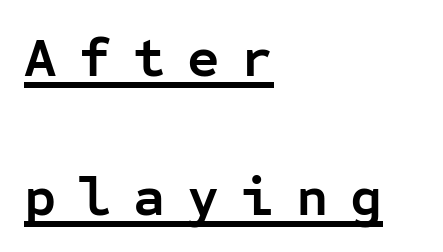
The image shows 56 px semibold sans-serif type, upright, monospaced; set left-aligned, loose line spacing (2.48x), unusually wide letter spacing (+0.39 em), underlined; low stroke contrast and a medium x-height.
